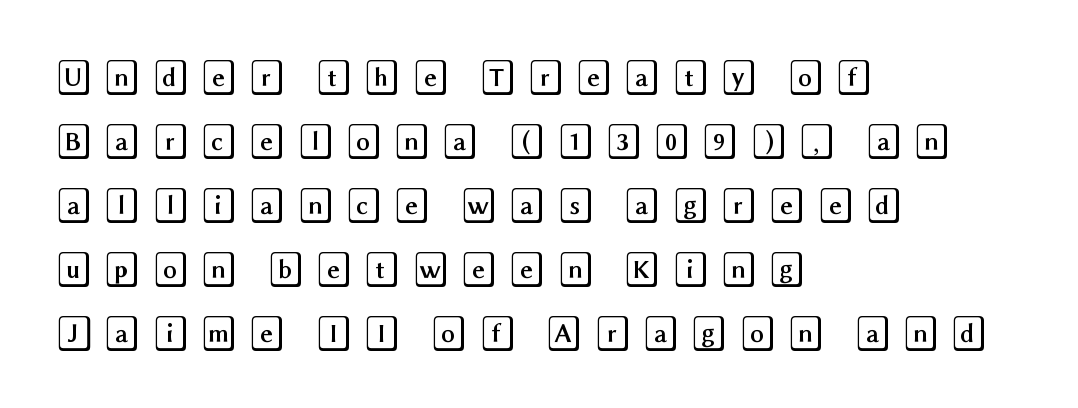
The image shows 35 px wide type, upright; set left-aligned, line spacing 1.83x, unusually wide letter spacing (+0.28 em), not underlined; a large x-height.
